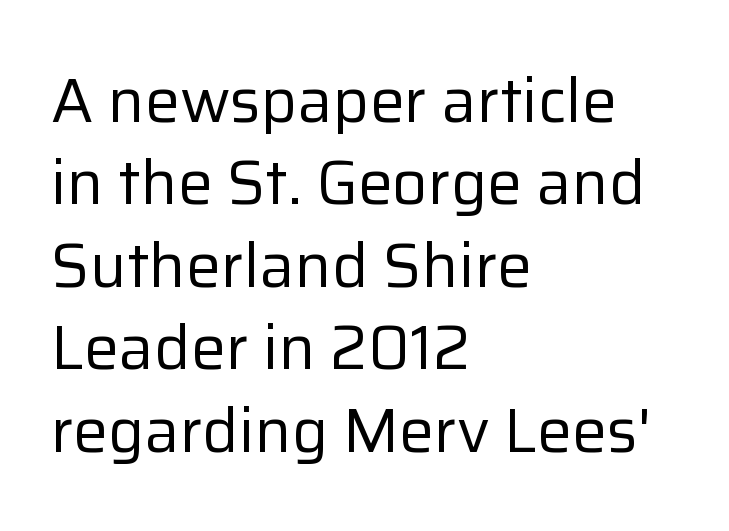
Look at the tracking — it's just the regular setting, nothing added. No extra ink here — the face is not bold. The typesetter chose a ragged-right arrangement here. Character widths vary here, with narrow letters taking less room than wide ones.
